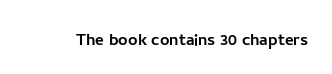
{"italic": "no", "underline": "no", "letter_spacing": "normal", "letter_spacing_em": 0.0, "glyph_px": 21}
